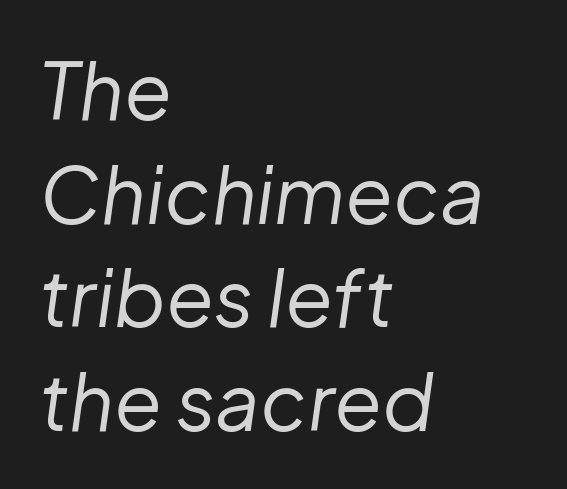
Descenders hang freely into open space. Looks like regular typesetting: each glyph gets only the width it needs. Characters are canted at an angle relative to the baseline's perpendicular. The passage shown has conventional tracking throughout.
